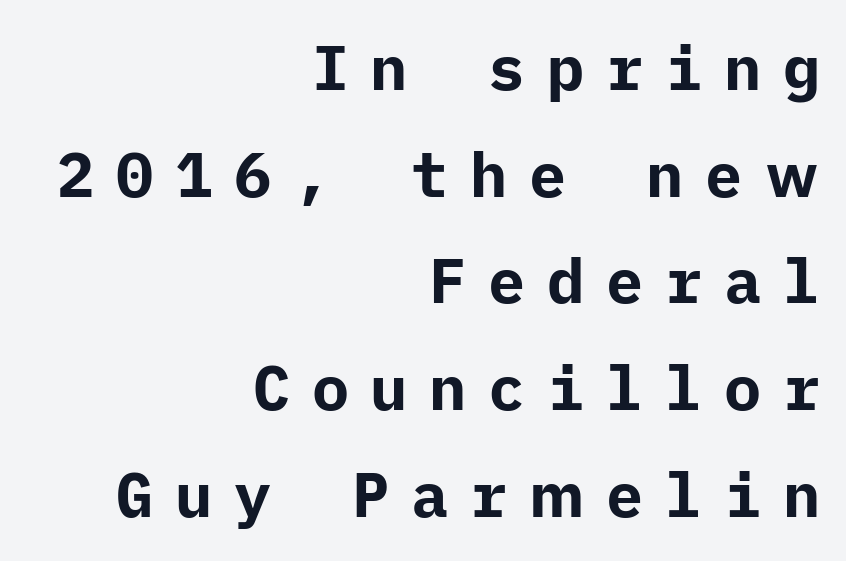
The image shows 62 px bold sans-serif type, upright; set right-aligned, line spacing 1.72x, unusually wide letter spacing (+0.35 em), not underlined; low stroke contrast and a medium x-height.
